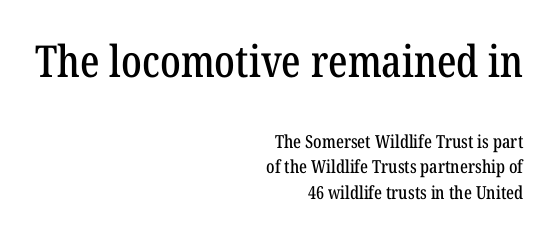
Q: Is the text italic (slanted)? A: No, it is upright.
Q: Is the typeface a serif or a sans-serif typeface? A: Serif.
Q: Is the text underlined? A: No.
Q: How is the paragraph aligned? A: Right-aligned.
Q: Is the spacing between letters normal or unusually wide? A: Normal.
Q: Is the spacing between lines tight, normal or loose? A: Normal.
Q: Which block of text is set in a larger size, the first (top) or the second (bottom)? A: The first (top) one.
Q: Width (condensed, normal, or wide)? A: Condensed.
Q: Stroke contrast? A: Low.
Q: x-height? A: Medium.
Q: Monospaced? A: No.
